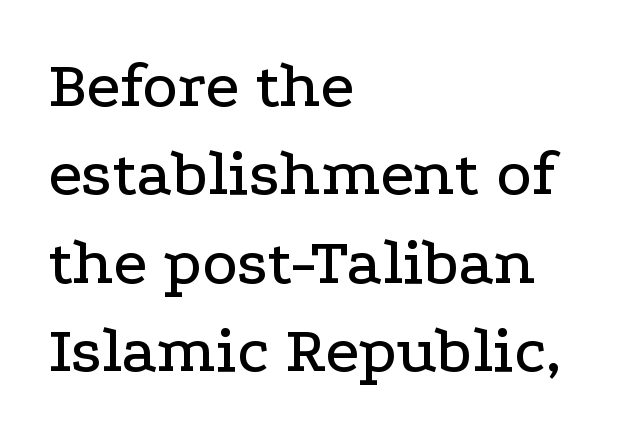
Q: Is the text italic (slanted)? A: No, it is upright.
Q: Is the typeface a serif or a sans-serif typeface? A: Serif.
Q: Is the text underlined? A: No.
Q: How is the paragraph aligned? A: Left-aligned.
Q: Is the spacing between letters normal or unusually wide? A: Normal.
Q: Is the spacing between lines tight, normal or loose? A: Normal.
Q: Width (condensed, normal, or wide)? A: Wide.
Q: Stroke contrast? A: Low.
Q: x-height? A: Medium.
Q: Monospaced? A: No.
